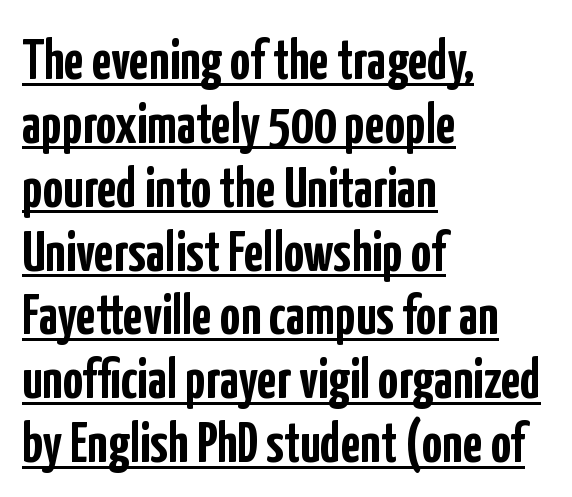
Q: Is the text bold? A: Yes.
Q: Is the text italic (slanted)? A: No, it is upright.
Q: Is the typeface a serif or a sans-serif typeface? A: Sans-serif.
Q: Is the text underlined? A: Yes.
Q: How is the paragraph aligned? A: Left-aligned.
Q: Is the spacing between letters normal or unusually wide? A: Normal.
Q: Is the spacing between lines tight, normal or loose? A: Tight.
Q: Width (condensed, normal, or wide)? A: Condensed.
Q: Stroke contrast? A: Low.
Q: x-height? A: Medium.
Q: Monospaced? A: No.
